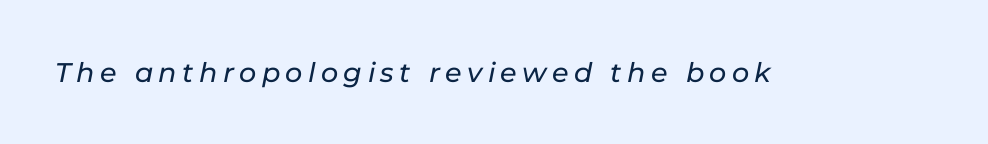
{"italic": "yes", "lean": "right", "slant_degrees": 11, "underline": "no", "letter_spacing": "wide", "letter_spacing_em": 0.2, "glyph_px": 27}
